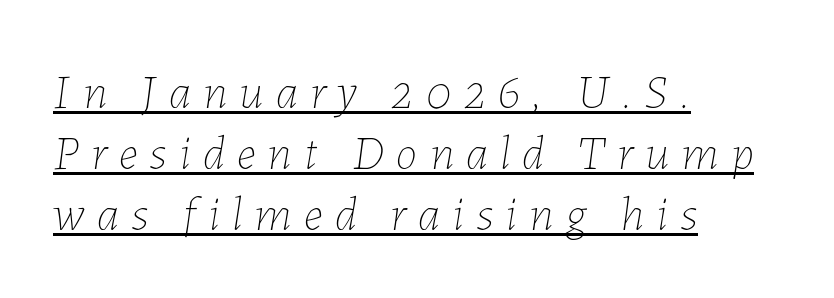
The image shows 48 px thin type, italic (leaning right); set left-aligned, normal line spacing (1.27x), unusually wide letter spacing (+0.26 em), underlined; low stroke contrast and a medium x-height.
